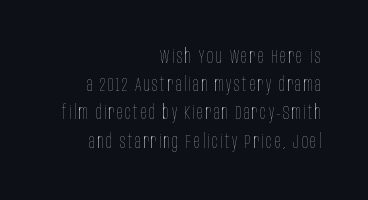
Quick note: interline space is typical. Just letters on the line, the space beneath them empty. A quiet, ordinary-to-light weight characterises the typeface. Posture: vertical. The text block is weighted toward the right margin, trailing off unevenly leftward.
